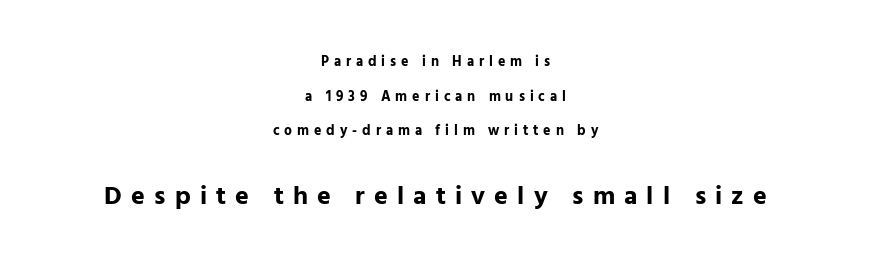
Any mark beneath the type? The region is blank. Heavy-handed strokes throughout: this text is bold. The typography opts for an upright posture over an oblique one. Note: smaller setting up top, larger setting below. The letters are spread apart with noticeably loose tracking.
